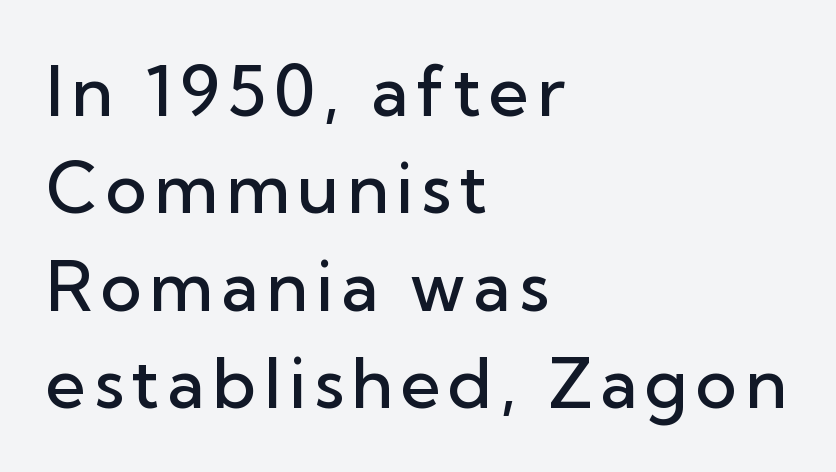
Q: Is the text bold? A: Semi-bold.
Q: Is the text italic (slanted)? A: No, it is upright.
Q: Is the typeface a serif or a sans-serif typeface? A: Sans-serif.
Q: Is the text underlined? A: No.
Q: How is the paragraph aligned? A: Left-aligned.
Q: Is the spacing between lines tight, normal or loose? A: Normal.
Q: Width (condensed, normal, or wide)? A: Normal.
Q: Stroke contrast? A: Low.
Q: x-height? A: Medium.
Q: Monospaced? A: No.
